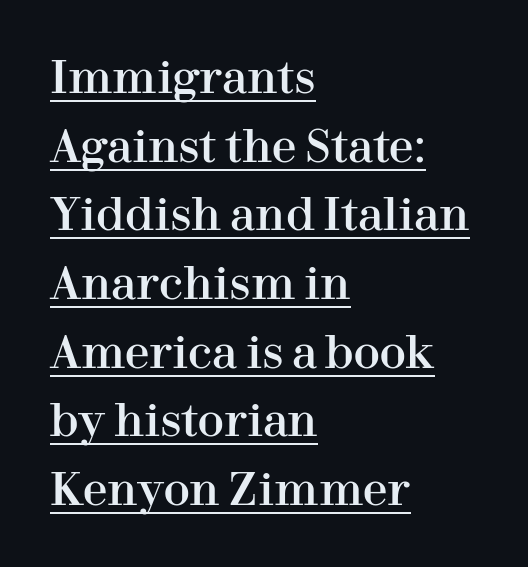
Spacing between characters is what you'd get straight out of the box. Posture: straight, roman, zero tilt. Every row of glyphs begins at an identical x-position on the left. Each letter keeps its own natural width here, so spacing adapts to shape.
